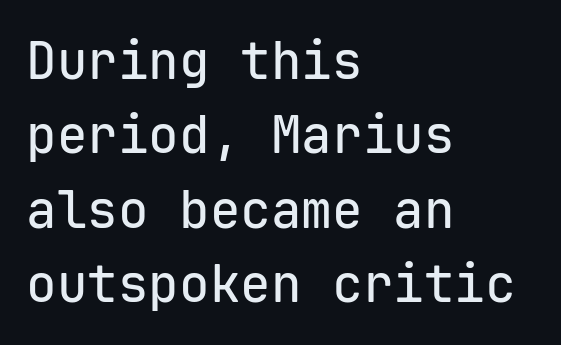
{"serif": "no", "italic": "no", "width": "normal", "stroke_contrast": "low", "x_height": "medium", "monospaced": "yes", "underline": "no", "align": "left", "line_spacing": "normal", "line_spacing_ratio": 1.46, "letter_spacing": "normal", "letter_spacing_em": 0.0, "glyph_px": 51}
